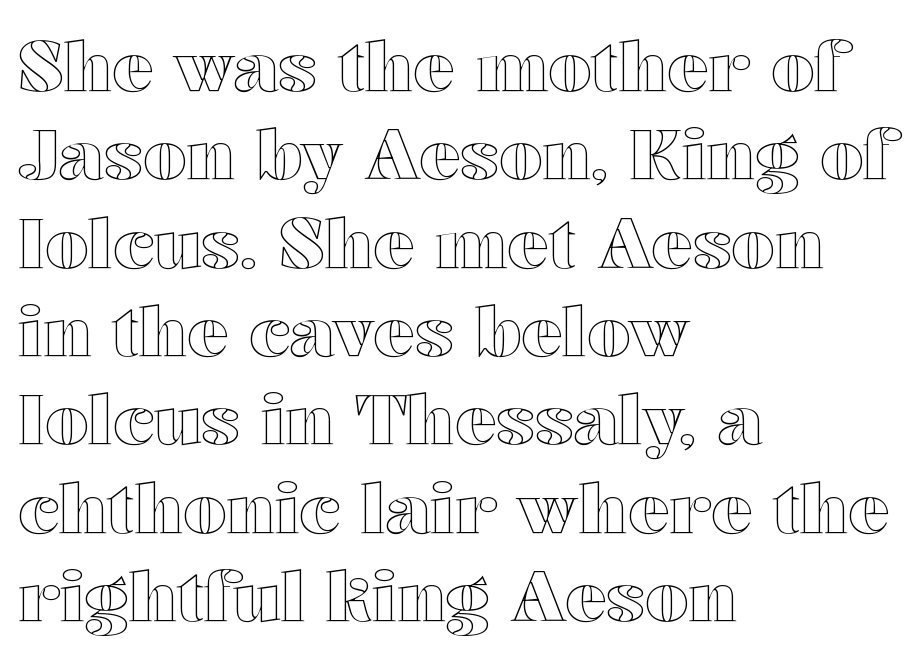
The image shows 69 px wide type, upright; set left-aligned, normal line spacing (1.28x), normal letter spacing, not underlined; a medium x-height.
